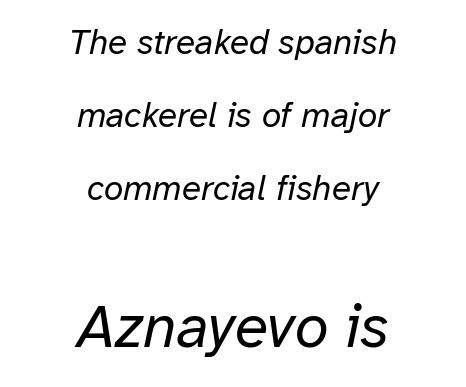
The image shows 61 px regular-weight type, italic (leaning right); set centered, loose line spacing (2.08x), normal letter spacing, not underlined; the second (bottom) block is 1.74x larger; low stroke contrast and a medium x-height.
